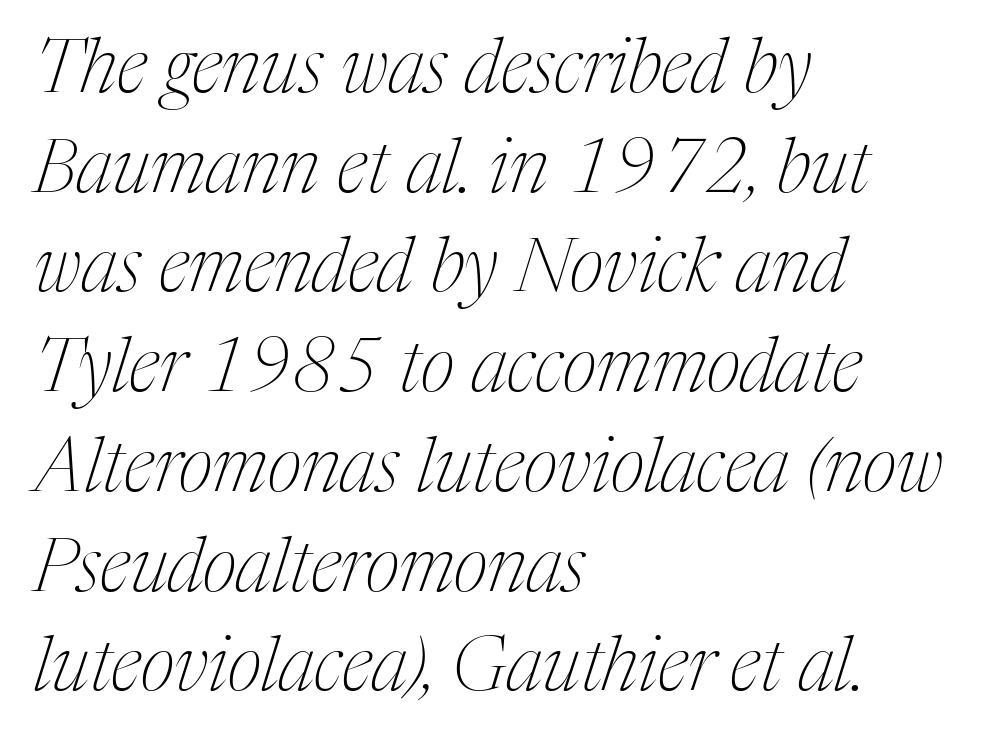
Q: Is the text bold? A: No.
Q: Is the text italic (slanted)? A: Yes, it leans right by about 17 degrees.
Q: Is the typeface a serif or a sans-serif typeface? A: Serif.
Q: Is the text underlined? A: No.
Q: How is the paragraph aligned? A: Left-aligned.
Q: Is the spacing between letters normal or unusually wide? A: Normal.
Q: Is the spacing between lines tight, normal or loose? A: Normal.
Q: Width (condensed, normal, or wide)? A: Condensed.
Q: Stroke contrast? A: Medium.
Q: x-height? A: Medium.
Q: Monospaced? A: No.
